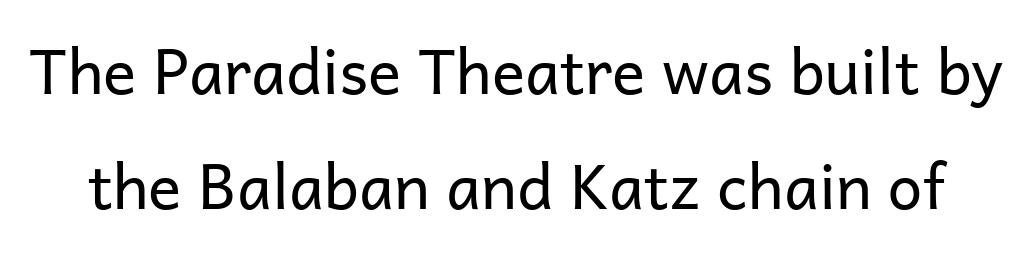
{"serif": "no", "italic": "no", "bold": "no", "weight": "regular", "width": "normal", "stroke_contrast": "low", "x_height": "medium", "monospaced": "no", "underline": "no", "line_spacing_ratio": 1.86, "letter_spacing": "normal", "letter_spacing_em": 0.0, "glyph_px": 62}
